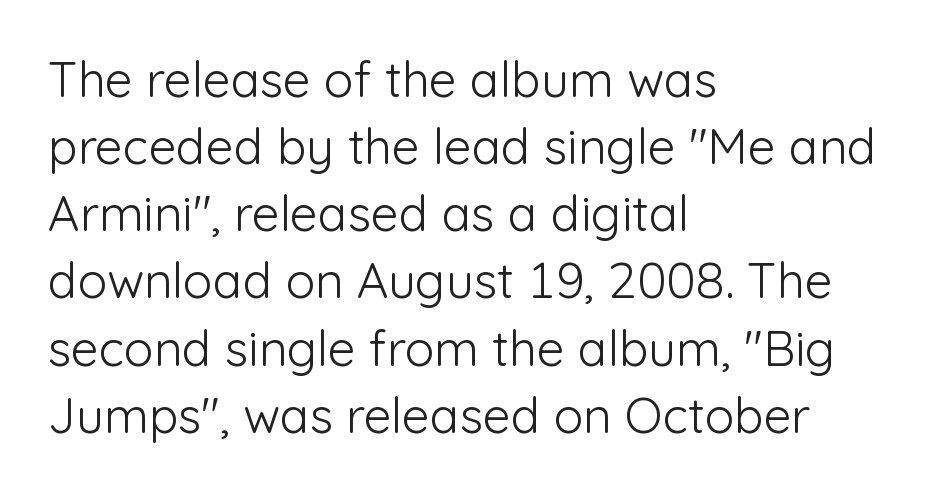
{"serif": "no", "italic": "no", "bold": "no", "weight": "light", "width": "normal", "stroke_contrast": "low", "x_height": "medium", "monospaced": "no", "underline": "no", "align": "left", "line_spacing": "normal", "line_spacing_ratio": 1.37, "letter_spacing": "normal", "letter_spacing_em": 0.0, "glyph_px": 49}
